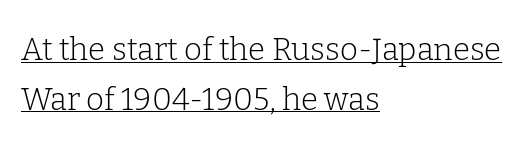
The image shows 31 px light serif type, upright; set left-aligned, normal line spacing (1.6x), normal letter spacing, underlined; low stroke contrast and a medium x-height.
